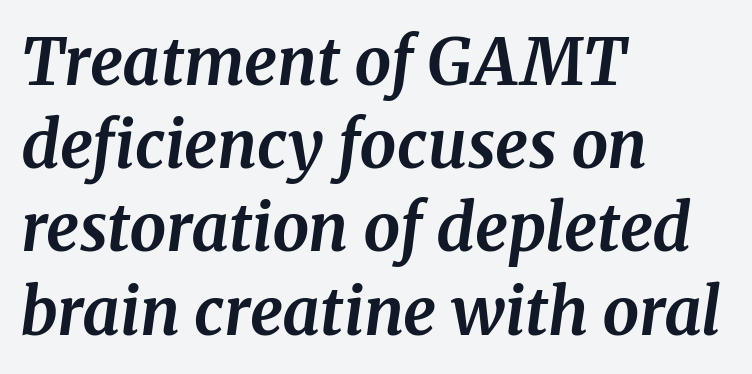
The image shows 65 px bold serif type, italic (leaning right); set left-aligned, normal line spacing (1.28x), normal letter spacing, not underlined; medium stroke contrast and a medium x-height.
